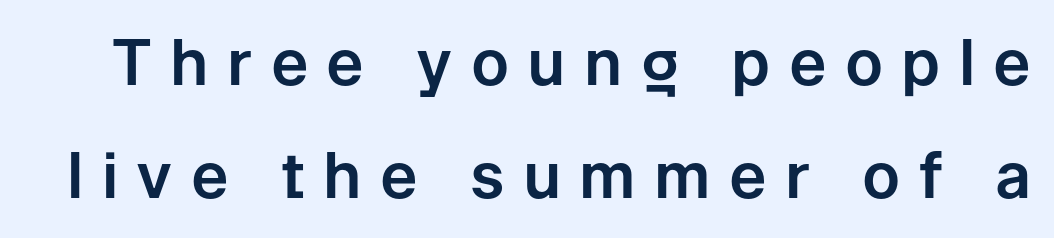
Q: Is the text italic (slanted)? A: No, it is upright.
Q: Is the typeface a serif or a sans-serif typeface? A: Sans-serif.
Q: Is the text underlined? A: No.
Q: Is the spacing between letters normal or unusually wide? A: Unusually wide.
Q: Width (condensed, normal, or wide)? A: Normal.
Q: Stroke contrast? A: Low.
Q: x-height? A: Medium.
Q: Monospaced? A: No.
